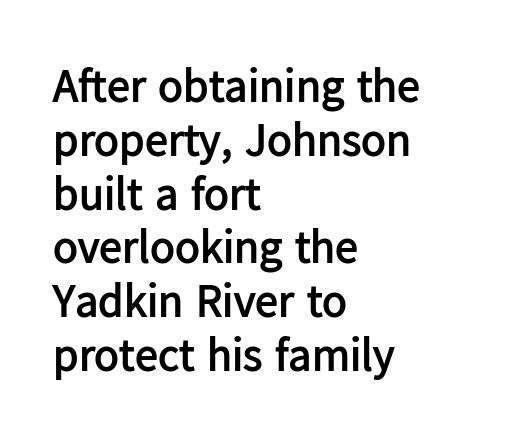
{"serif": "no", "italic": "no", "bold": "yes", "weight": "semibold", "width": "normal", "stroke_contrast": "low", "x_height": "medium", "monospaced": "no", "underline": "no", "align": "left", "line_spacing_ratio": 1.17, "letter_spacing": "normal", "letter_spacing_em": 0.0, "glyph_px": 46}
